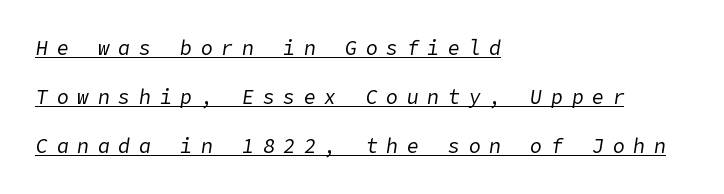
This rendering widens character spacing well past its baseline value. The letterforms sit at book weight or below. The passage is arranged the way most books set body copy — flush left. In terms of posture, this sample is oblique. This rendering features underlined lettering.
